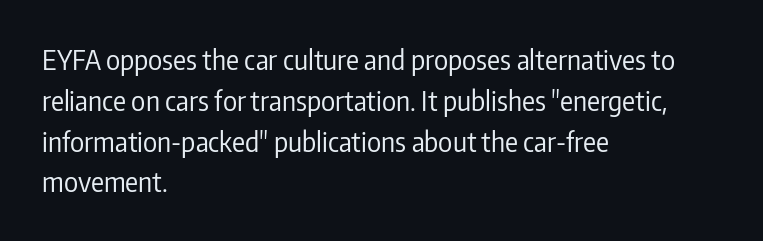
{"italic": "no", "bold": "no", "underline": "no", "align": "left", "line_spacing": "normal", "line_spacing_ratio": 1.51, "letter_spacing": "normal", "letter_spacing_em": 0.0, "glyph_px": 27}
